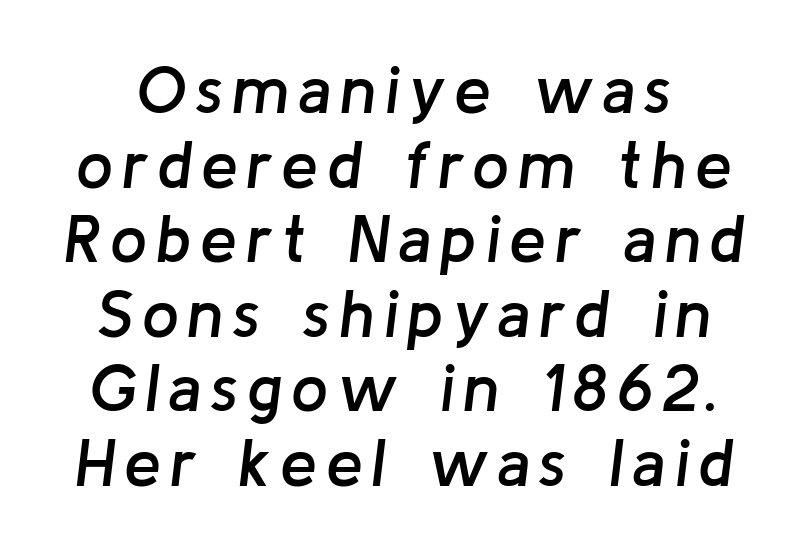
The characters look somewhat weighty, a semibold short of true bold. Here the designer chose a conventional face with non-uniform glyph widths. The gap between lines stays unmarked. Posture: slanted. Summary of vertical rhythm: compact, with narrow interline spacing.
